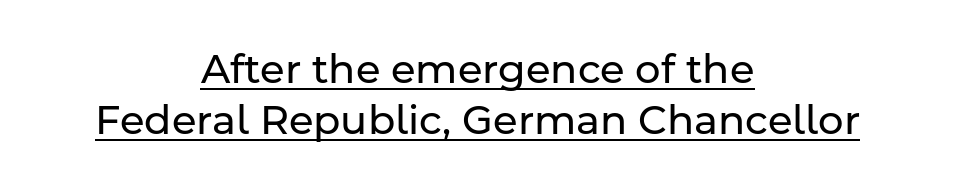
There is no visible air inserted between adjacent glyphs. The sample's only ornament is a line tracing under the words. Characters remain perfectly vertical along every line. The lines sit at an ordinary, default distance from one another.
